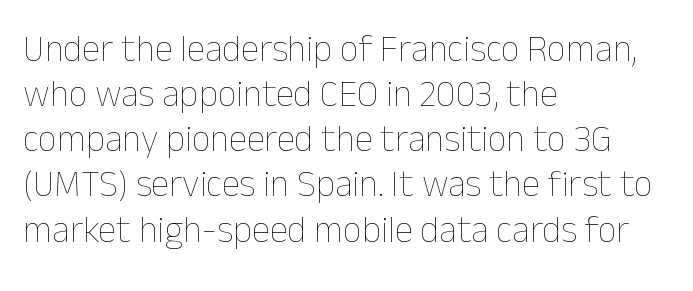
{"italic": "no", "bold": "no", "weight": "thin", "width": "normal", "stroke_contrast": "low", "x_height": "medium", "monospaced": "no", "underline": "no", "align": "left", "line_spacing_ratio": 1.22, "letter_spacing": "normal", "letter_spacing_em": 0.0, "glyph_px": 37}
